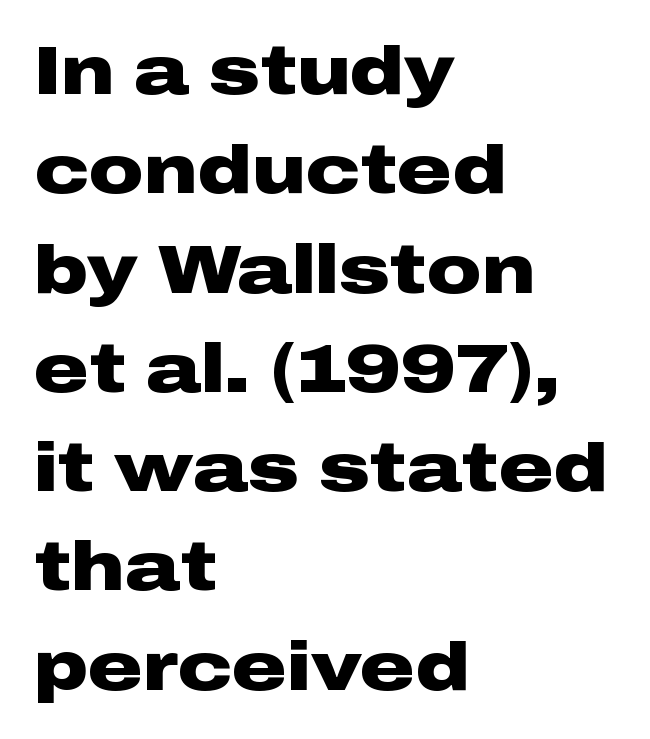
{"serif": "no", "italic": "no", "bold": "yes", "weight": "heavy", "width": "wide", "stroke_contrast": "low", "x_height": "medium", "monospaced": "no", "underline": "no", "align": "left", "line_spacing": "normal", "line_spacing_ratio": 1.46, "letter_spacing": "normal", "letter_spacing_em": 0.0, "glyph_px": 68}
